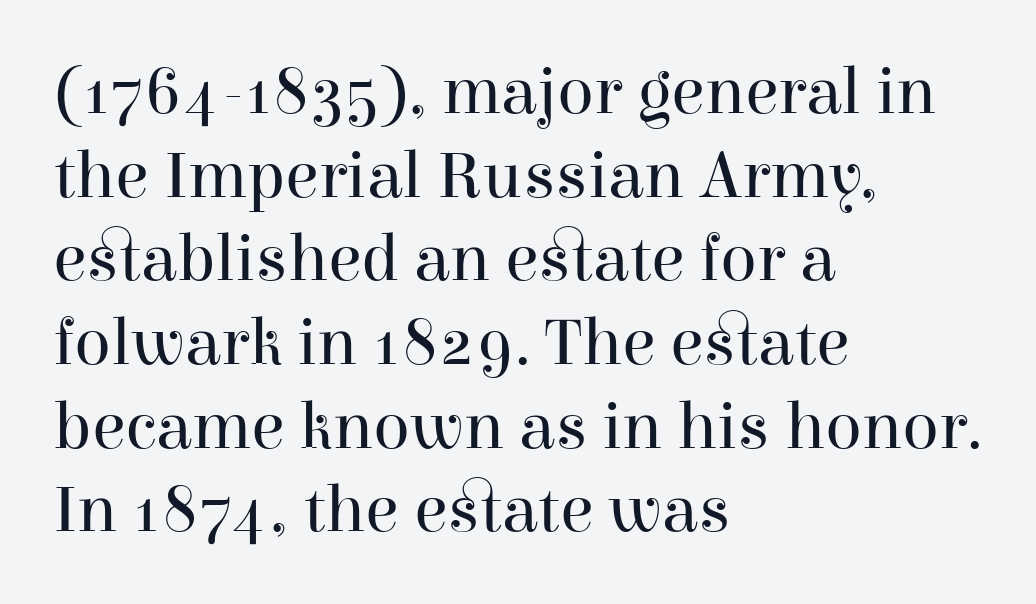
Upright lettering throughout. Weight: regular or lighter. Honestly, the letter spacing is just normal — you wouldn't notice it. This rendering features lettering with no underline.
